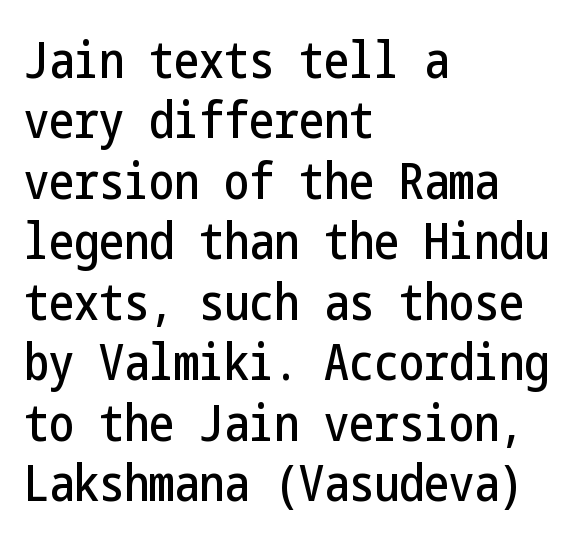
{"serif": "no", "italic": "no", "width": "condensed", "stroke_contrast": "low", "x_height": "medium", "underline": "no", "align": "left", "line_spacing_ratio": 1.21, "letter_spacing": "normal", "letter_spacing_em": 0.0, "glyph_px": 50}
